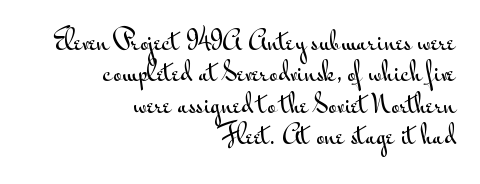
Horizontally, the lines are justified to the trailing edge only. This sample uses plain, unmodified letter spacing. Just letters on the line, the space beneath them empty. Vertically, the passage feels balanced, rows spaced as you'd expect.
